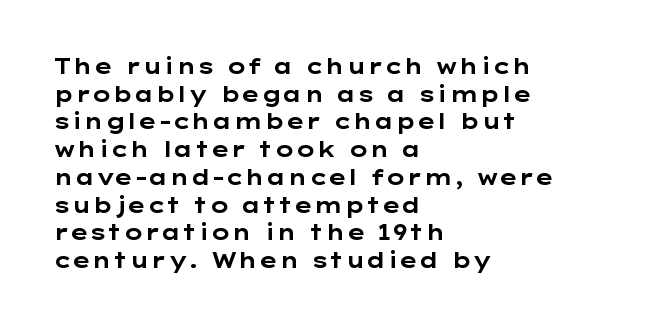
The image shows 21 px bold type, upright; set left-aligned, normal line spacing (1.32x), normal letter spacing, not underlined.
